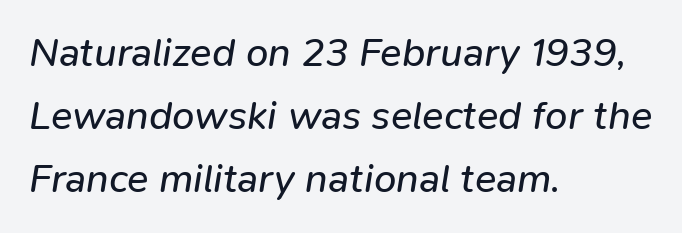
Q: Is the text bold? A: No.
Q: Is the text italic (slanted)? A: Yes, it leans right by about 9 degrees.
Q: Is the text underlined? A: No.
Q: How is the paragraph aligned? A: Left-aligned.
Q: Is the spacing between letters normal or unusually wide? A: Normal.
Q: Is the spacing between lines tight, normal or loose? A: Normal.
Q: Width (condensed, normal, or wide)? A: Normal.
Q: Stroke contrast? A: Low.
Q: x-height? A: Medium.
Q: Monospaced? A: No.
